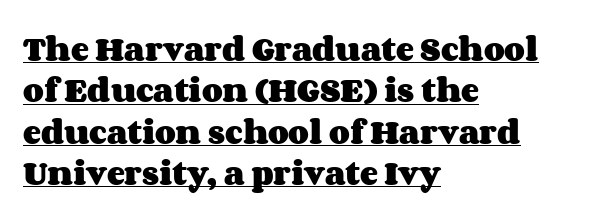
Q: Is the text bold? A: Yes.
Q: Is the text italic (slanted)? A: No, it is upright.
Q: Is the text underlined? A: Yes.
Q: How is the paragraph aligned? A: Left-aligned.
Q: Is the spacing between letters normal or unusually wide? A: Normal.
Q: Is the spacing between lines tight, normal or loose? A: Normal.
